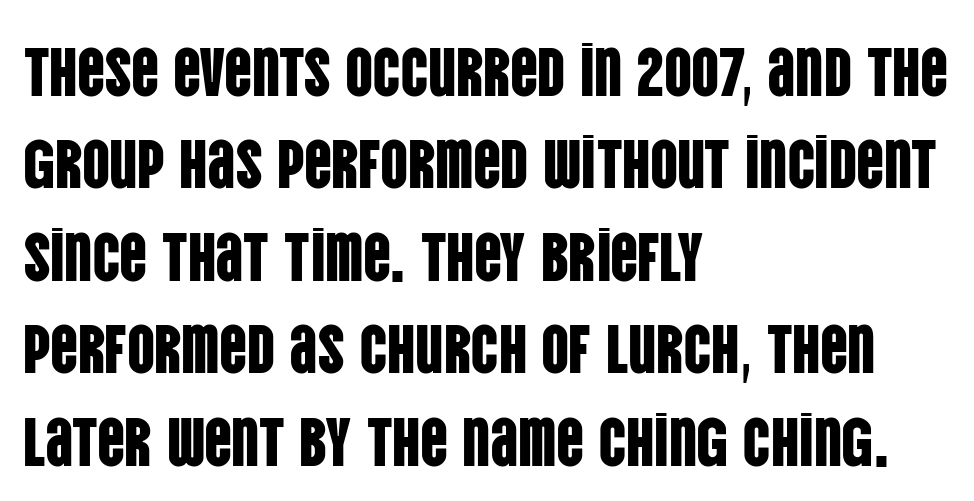
The image shows 69 px condensed sans-serif type, upright; set left-aligned, normal line spacing (1.34x), normal letter spacing, not underlined; low stroke contrast and a large x-height.
